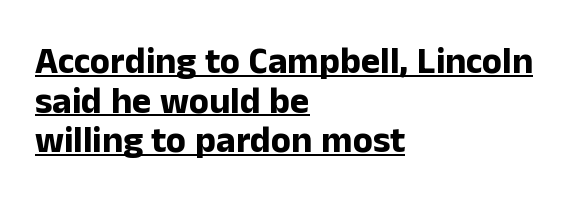
There is no visible air inserted between adjacent glyphs. Proportional: the letters do not fall into vertical columns. The rendering uses the underline text-decoration. Chunky letters — that's bold for sure. This rendering uses left alignment, leaving the right contour irregular. Vertical spacing — tight.
